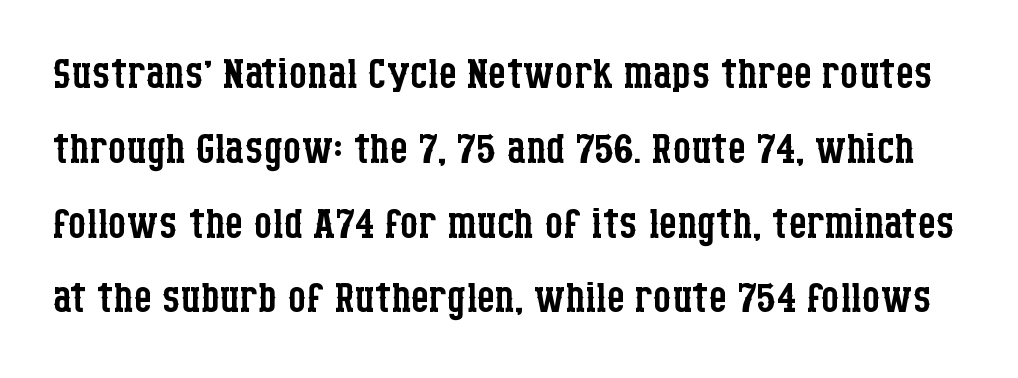
Serif or sans? Serif — the stroke terminals have little feet. You could call the tracking neutral — neither tight nor loose. The weight would be labelled regular, book, light, or lighter still. Do the letters lean? They stand straight.
